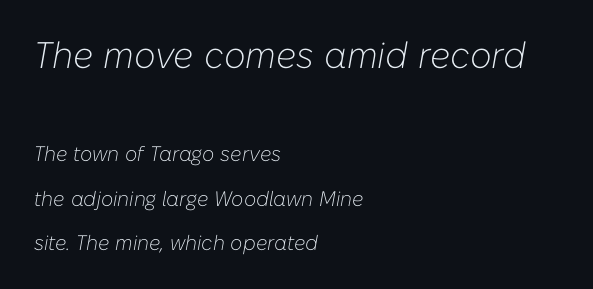
Q: Is the text bold? A: No.
Q: Is the text italic (slanted)? A: Yes, it leans right by about 10 degrees.
Q: Is the text underlined? A: No.
Q: How is the paragraph aligned? A: Left-aligned.
Q: Is the spacing between letters normal or unusually wide? A: Normal.
Q: Is the spacing between lines tight, normal or loose? A: Loose.
Q: Which block of text is set in a larger size, the first (top) or the second (bottom)? A: The first (top) one.
Q: Width (condensed, normal, or wide)? A: Normal.
Q: Stroke contrast? A: Low.
Q: x-height? A: Medium.
Q: Monospaced? A: No.
